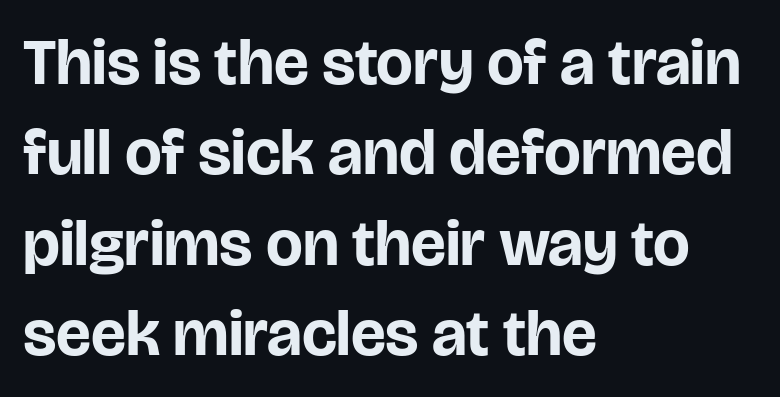
{"serif": "no", "italic": "no", "bold": "yes", "weight": "bold", "width": "normal", "stroke_contrast": "low", "x_height": "large", "monospaced": "no", "underline": "no", "align": "left", "line_spacing": "normal", "line_spacing_ratio": 1.39, "letter_spacing": "normal", "letter_spacing_em": 0.0, "glyph_px": 65}
